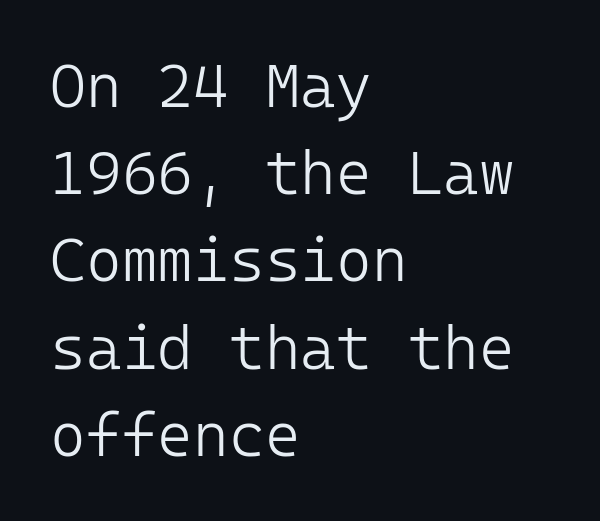
The font's upright variant was chosen for this text. The type is set solid horizontally, with unmodified tracking. Underlining? Definitely not there. The text was rendered using a sans face with plain stroke endings. This sample is left-justified, so line endings fall wherever the words run out. Summary of vertical rhythm: regular, with standard interline spacing.
